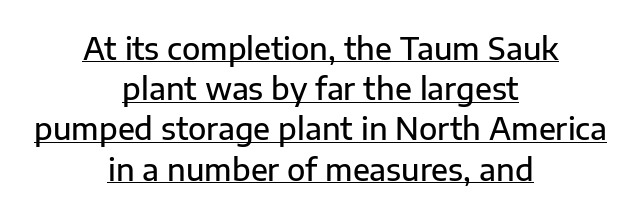
Q: Is the text bold? A: Semi-bold.
Q: Is the text italic (slanted)? A: No, it is upright.
Q: Is the typeface a serif or a sans-serif typeface? A: Sans-serif.
Q: Is the text underlined? A: Yes.
Q: How is the paragraph aligned? A: Centered.
Q: Is the spacing between letters normal or unusually wide? A: Normal.
Q: Is the spacing between lines tight, normal or loose? A: Normal.
Q: Width (condensed, normal, or wide)? A: Normal.
Q: Stroke contrast? A: Low.
Q: x-height? A: Medium.
Q: Monospaced? A: No.
